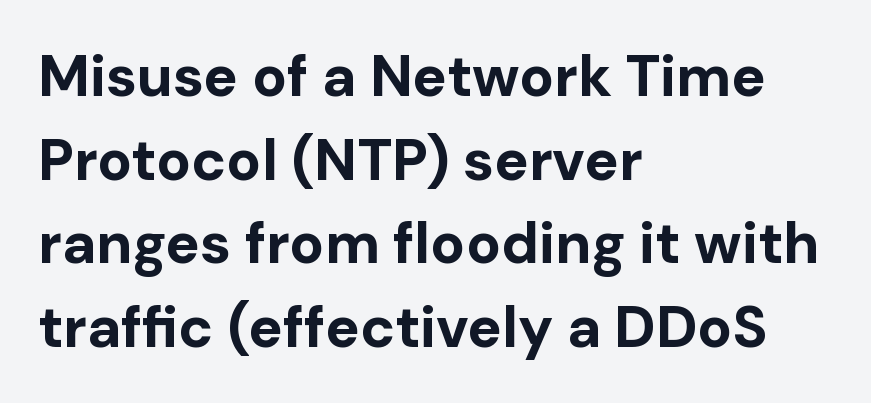
Q: Is the text bold? A: Yes.
Q: Is the text italic (slanted)? A: No, it is upright.
Q: Is the typeface a serif or a sans-serif typeface? A: Sans-serif.
Q: Is the text underlined? A: No.
Q: How is the paragraph aligned? A: Left-aligned.
Q: Is the spacing between letters normal or unusually wide? A: Normal.
Q: Is the spacing between lines tight, normal or loose? A: Normal.
Q: Width (condensed, normal, or wide)? A: Normal.
Q: Stroke contrast? A: Low.
Q: x-height? A: Medium.
Q: Monospaced? A: No.
